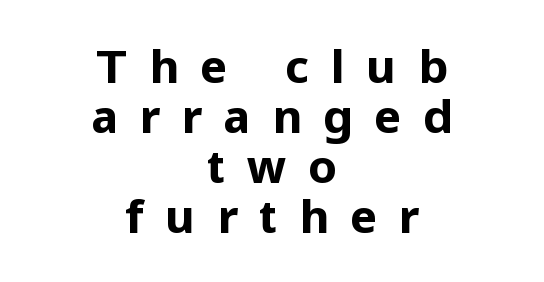
Q: Is the text bold? A: Yes.
Q: Is the text italic (slanted)? A: No, it is upright.
Q: Is the typeface a serif or a sans-serif typeface? A: Sans-serif.
Q: Is the text underlined? A: No.
Q: How is the paragraph aligned? A: Centered.
Q: Is the spacing between letters normal or unusually wide? A: Unusually wide.
Q: Is the spacing between lines tight, normal or loose? A: Tight.
Q: Width (condensed, normal, or wide)? A: Normal.
Q: Stroke contrast? A: Low.
Q: x-height? A: Medium.
Q: Monospaced? A: No.
